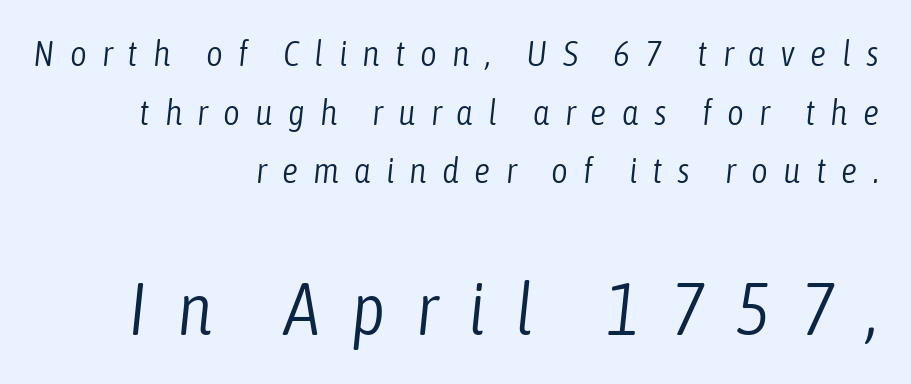
Q: Is the text bold? A: No.
Q: Is the text italic (slanted)? A: Yes, it leans right by about 6 degrees.
Q: Is the text underlined? A: No.
Q: How is the paragraph aligned? A: Right-aligned.
Q: Is the spacing between letters normal or unusually wide? A: Unusually wide.
Q: Is the spacing between lines tight, normal or loose? A: Normal.
Q: Which block of text is set in a larger size, the first (top) or the second (bottom)? A: The second (bottom) one.
Q: Width (condensed, normal, or wide)? A: Condensed.
Q: Stroke contrast? A: Low.
Q: x-height? A: Medium.
Q: Monospaced? A: No.
